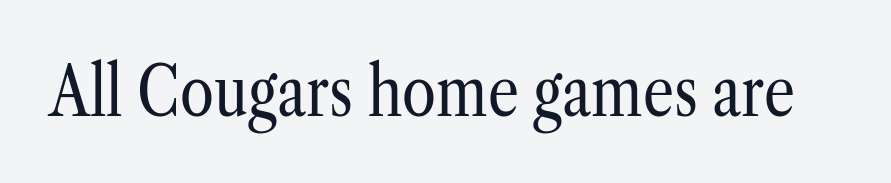
Q: Is the text bold? A: No.
Q: Is the text italic (slanted)? A: No, it is upright.
Q: Is the typeface a serif or a sans-serif typeface? A: Serif.
Q: Is the text underlined? A: No.
Q: Is the spacing between letters normal or unusually wide? A: Normal.
Q: Width (condensed, normal, or wide)? A: Condensed.
Q: Stroke contrast? A: Low.
Q: x-height? A: Medium.
Q: Monospaced? A: No.
